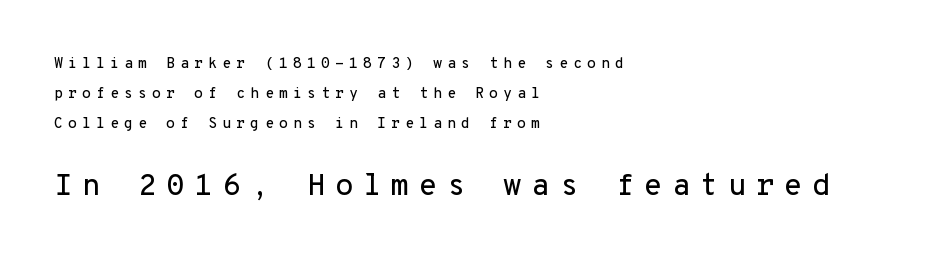
{"serif": "no", "italic": "no", "width": "normal", "stroke_contrast": "low", "x_height": "medium", "monospaced": "yes", "underline": "no", "align": "left", "line_spacing": "loose", "line_spacing_ratio": 2.01, "letter_spacing": "wide", "letter_spacing_em": 0.32, "larger_block": "second", "size_ratio": 2.0, "glyph_px": 30}
